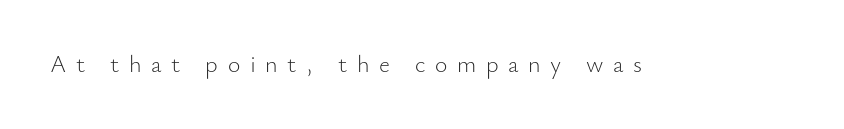
Q: Is the text bold? A: No.
Q: Is the text italic (slanted)? A: No, it is upright.
Q: Is the text underlined? A: No.
Q: Is the spacing between letters normal or unusually wide? A: Unusually wide.
